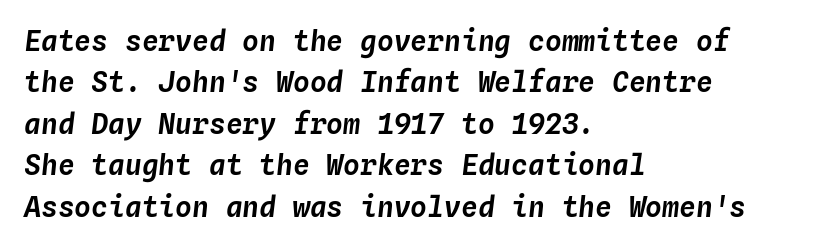
The image shows 28 px text type, italic (leaning right), monospaced; set left-aligned, normal line spacing (1.48x), normal letter spacing, not underlined; low stroke contrast and a medium x-height.
